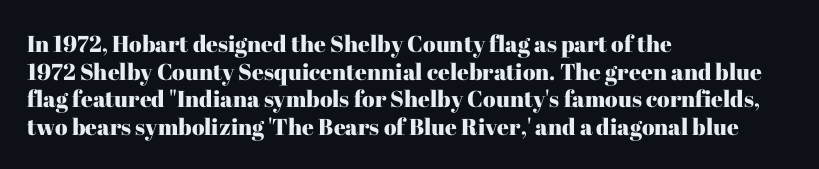
The line texture is even and compact thanks to regular tracking. These lines stack with their left ends in a neat column. The lettering stays uniformly vertical, giving the passage a roman look. Check the space under the baseline: it is left empty.
